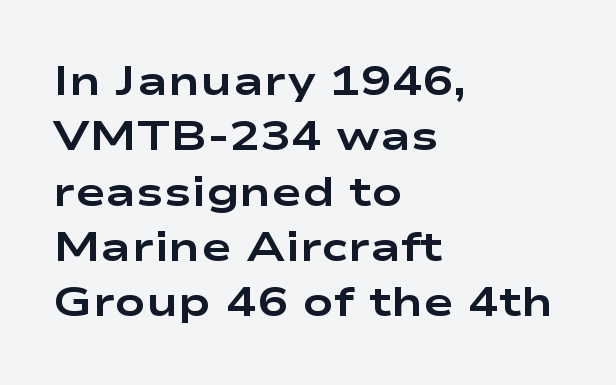
The image shows 41 px bold, wide sans-serif type, upright; set left-aligned, normal line spacing (1.35x), normal letter spacing, not underlined; low stroke contrast and a medium x-height.
